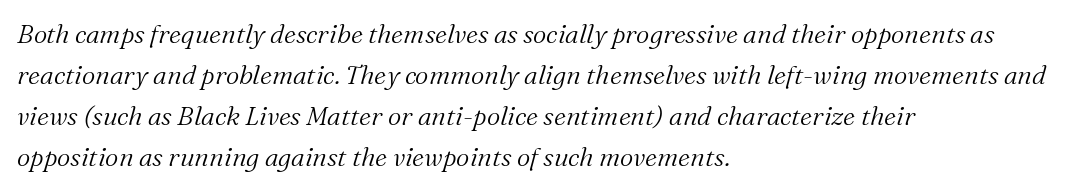
{"italic": "yes", "lean": "right", "slant_degrees": 16, "bold": "no", "underline": "no", "align": "left", "line_spacing": "normal", "line_spacing_ratio": 1.58, "letter_spacing": "normal", "letter_spacing_em": 0.0, "glyph_px": 26}
